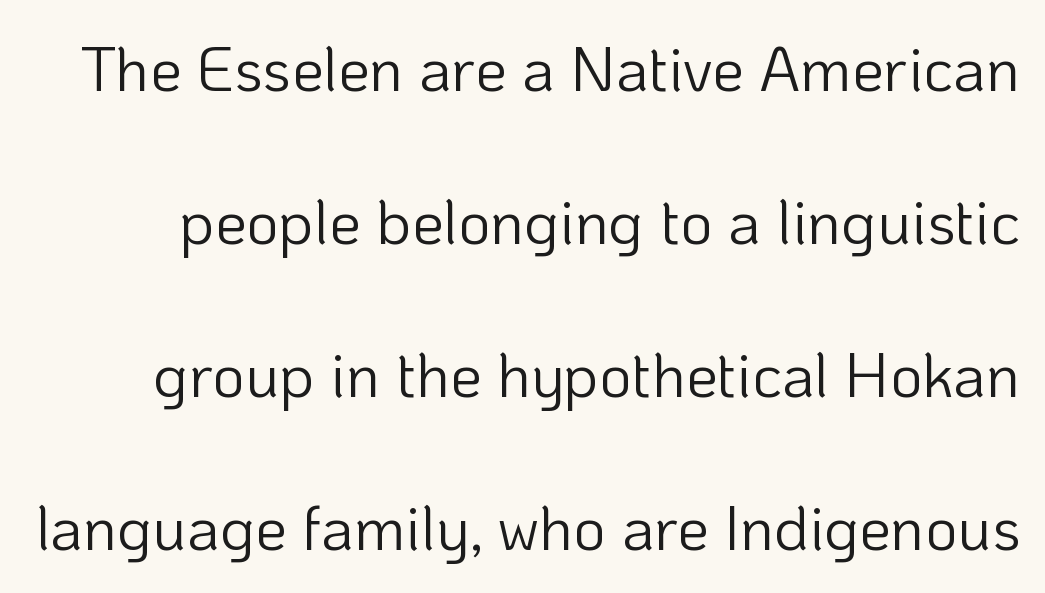
{"serif": "no", "italic": "no", "bold": "no", "weight": "light", "width": "normal", "stroke_contrast": "low", "x_height": "medium", "monospaced": "no", "underline": "no", "line_spacing": "loose", "line_spacing_ratio": 2.43, "letter_spacing": "normal", "letter_spacing_em": 0.0, "glyph_px": 63}
